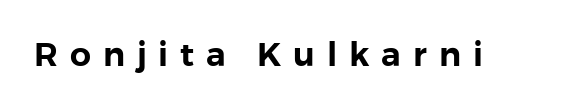
The image shows 33 px sans-serif type, upright; set unusually wide letter spacing (+0.36 em), not underlined; a medium x-height.
